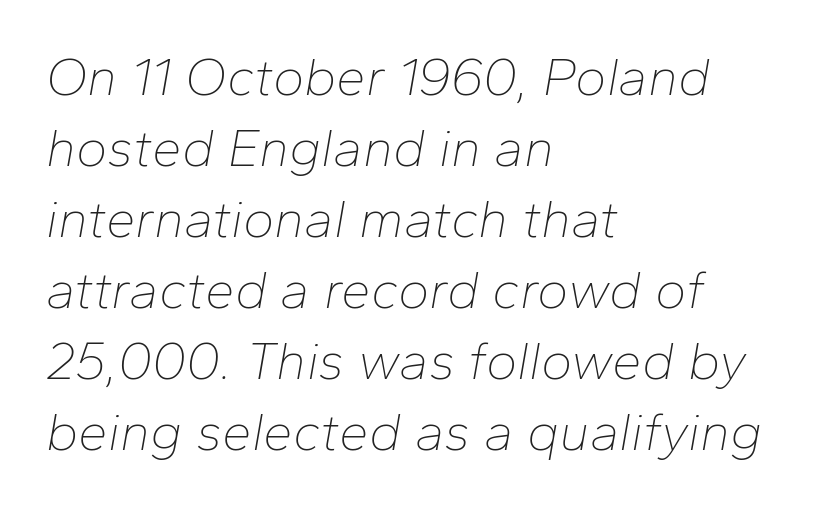
Q: Is the text bold? A: No.
Q: Is the text italic (slanted)? A: Yes, it leans right by about 10 degrees.
Q: Is the text underlined? A: No.
Q: How is the paragraph aligned? A: Left-aligned.
Q: Is the spacing between letters normal or unusually wide? A: Normal.
Q: Is the spacing between lines tight, normal or loose? A: Normal.
Q: Width (condensed, normal, or wide)? A: Normal.
Q: Stroke contrast? A: Low.
Q: x-height? A: Medium.
Q: Monospaced? A: No.
